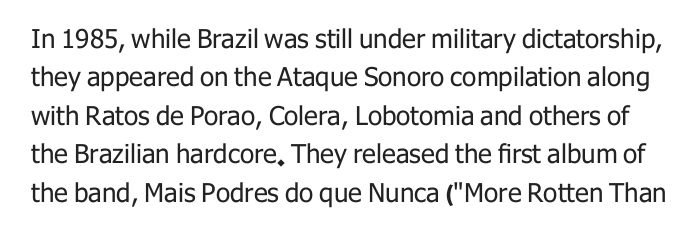
The zone under the glyphs is completely vacant. Between one letter and the next there's only the usual sliver of space. A normal amount of white space separates one row of letters from the next. No extra ink here — the face is not bold.
